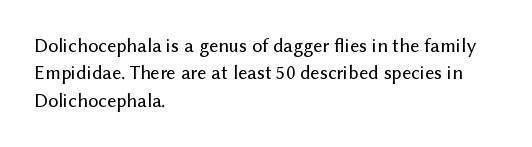
The image shows 20 px text type, upright; set left-aligned, normal line spacing (1.37x), normal letter spacing, not underlined.
